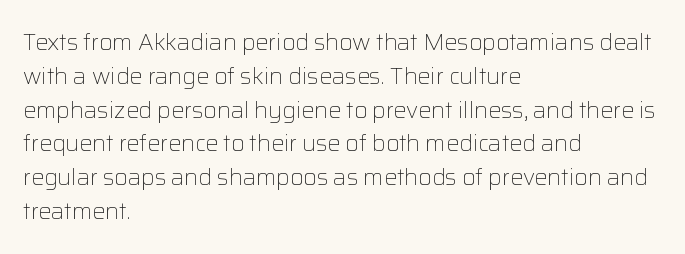
Just letters on the line, the space beneath them empty. Evenly set lines give the paragraph a standard silhouette. Heft: none added — not bold. Notice how the passage keeps a crisp vertical edge on the left only. No extra tracking has been applied to these lines. A roman cut, with each character standing at attention.
